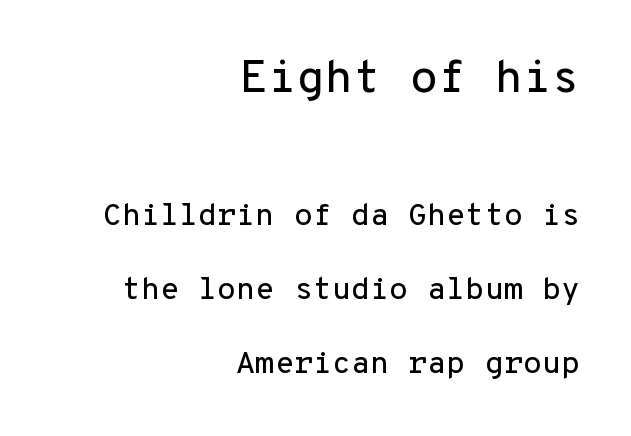
{"serif": "no", "italic": "no", "width": "normal", "stroke_contrast": "low", "x_height": "medium", "monospaced": "yes", "underline": "no", "align": "right", "line_spacing": "loose", "line_spacing_ratio": 2.38, "letter_spacing": "normal", "letter_spacing_em": 0.0, "larger_block": "first", "size_ratio": 1.48, "glyph_px": 46}
